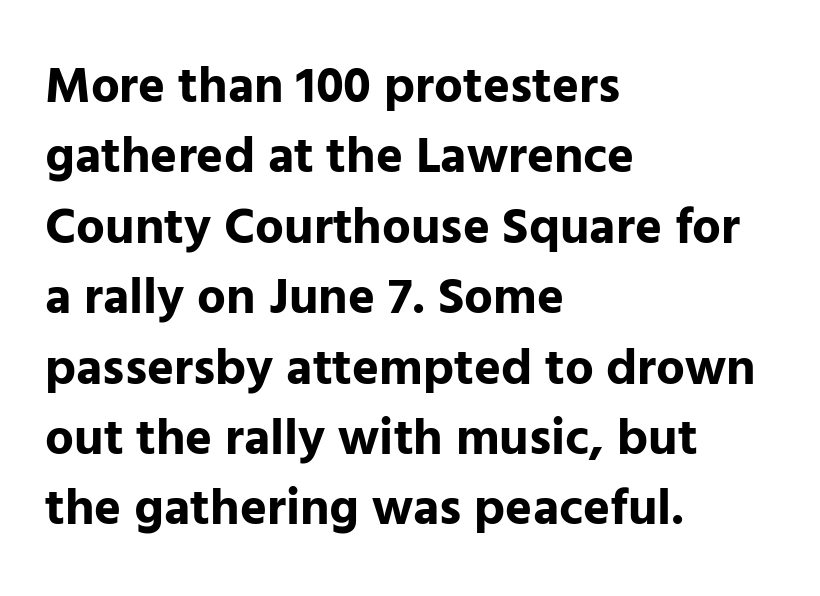
The image shows 51 px bold sans-serif type, upright; set left-aligned, normal line spacing (1.38x), normal letter spacing, not underlined; low stroke contrast and a medium x-height.
